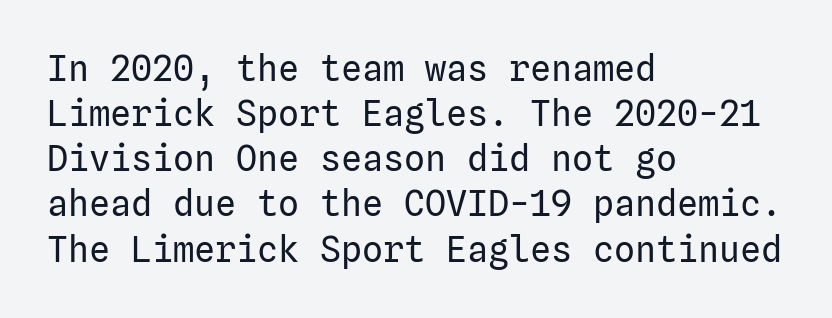
Q: Is the text bold? A: No.
Q: Is the text italic (slanted)? A: No, it is upright.
Q: Is the typeface a serif or a sans-serif typeface? A: Sans-serif.
Q: Is the text underlined? A: No.
Q: How is the paragraph aligned? A: Left-aligned.
Q: Is the spacing between letters normal or unusually wide? A: Normal.
Q: Is the spacing between lines tight, normal or loose? A: Normal.
Q: Width (condensed, normal, or wide)? A: Normal.
Q: Stroke contrast? A: Low.
Q: x-height? A: Medium.
